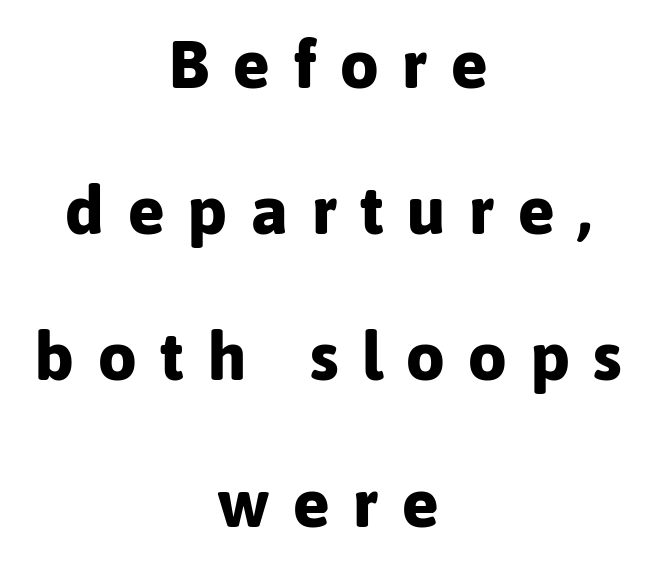
Underlining? Definitely not there. Whoever set this chose breathing room over compactness in the vertical rhythm. This rendering uses center alignment, leaving both contours irregular but symmetric. Grotesque or geometric, the face here clearly has no serifs. Is the letter spacing exaggerated? Yes — the characters are pushed far apart. The letters advance in unequal steps, a hallmark of proportional type.
